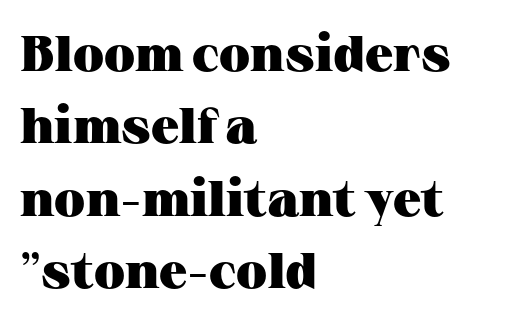
{"serif": "yes", "italic": "no", "bold": "yes", "weight": "heavy", "width": "wide", "stroke_contrast": "medium", "x_height": "medium", "monospaced": "no", "underline": "no", "align": "left", "line_spacing": "normal", "line_spacing_ratio": 1.45, "letter_spacing": "normal", "letter_spacing_em": 0.0, "glyph_px": 50}
